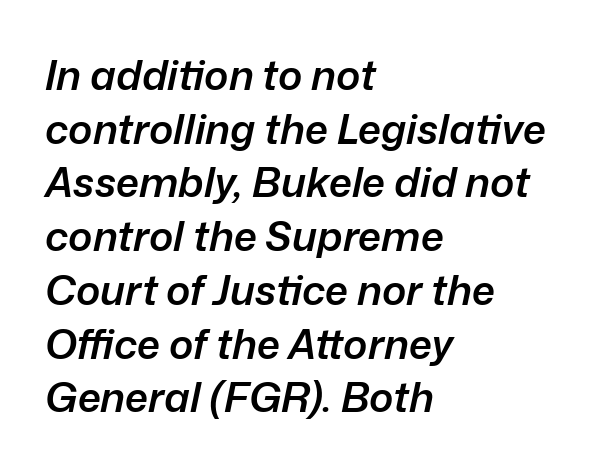
One-word summary of the alignment: left. The lines sit at an ordinary, default distance from one another. Short note: letters normally spaced. These lines were composed using italics.
